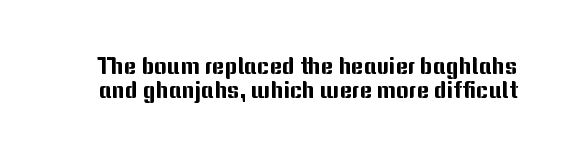
Notice how descenders almost collide with the ascenders below — that's tight leading. Notice how the stems are strictly vertical — no italics here. The string is rendered with underlining switched off. The type is set solid horizontally, with unmodified tracking.
